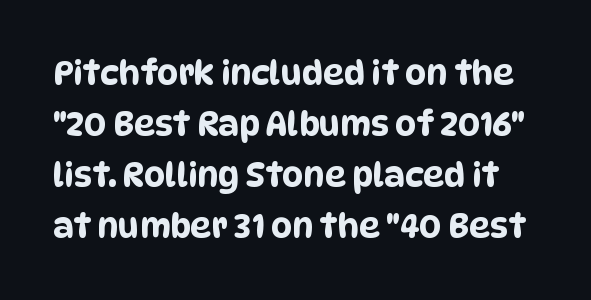
Lines of text with bare space underneath. Each letter keeps its own natural width here, so spacing adapts to shape. The block of text has a typical density, with ordinary space between rows. Type style note: lacks serifs. In terms of letterspacing, this is plain default setting.
